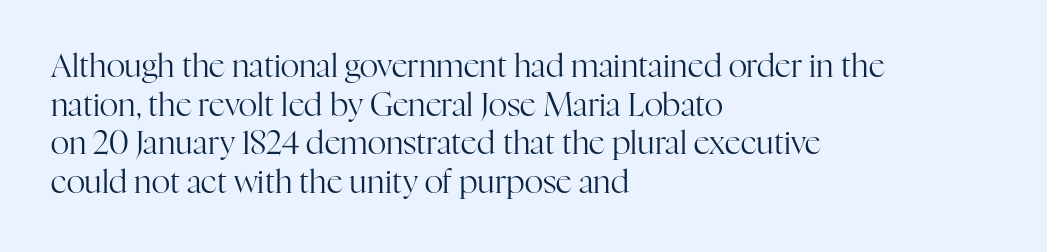
Note the varied advance widths — an 'i' is clearly narrower than an 'm'. Ascenders rise straight up at ninety degrees. In terms of letterspacing, this is plain default setting. Alignment: flush left. The strokes carry an ordinary text weight at most. Anything drawn beneath the words? Only blank space.
